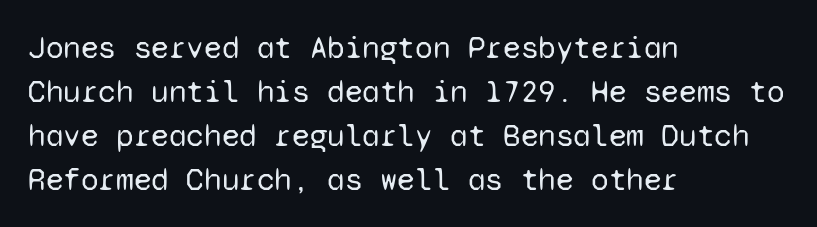
The image shows 32 px regular-weight sans-serif type, upright, monospaced; set left-aligned, normal line spacing (1.37x), normal letter spacing, not underlined; low stroke contrast and a medium x-height.
